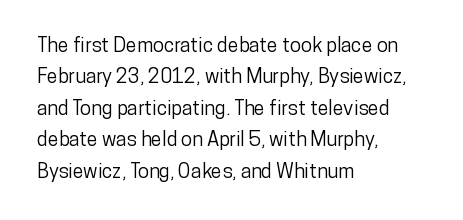
The image shows 20 px text type, upright; set left-aligned, normal line spacing (1.57x), normal letter spacing, not underlined.
